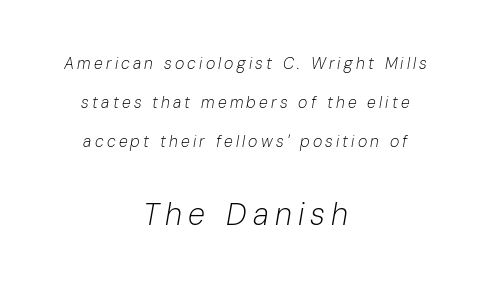
Q: Is the text bold? A: No.
Q: Is the text italic (slanted)? A: Yes, it leans right by about 10 degrees.
Q: Is the text underlined? A: No.
Q: How is the paragraph aligned? A: Centered.
Q: Is the spacing between letters normal or unusually wide? A: Unusually wide.
Q: Is the spacing between lines tight, normal or loose? A: Loose.
Q: Which block of text is set in a larger size, the first (top) or the second (bottom)? A: The second (bottom) one.
Q: Width (condensed, normal, or wide)? A: Normal.
Q: Stroke contrast? A: Low.
Q: x-height? A: Medium.
Q: Monospaced? A: No.
